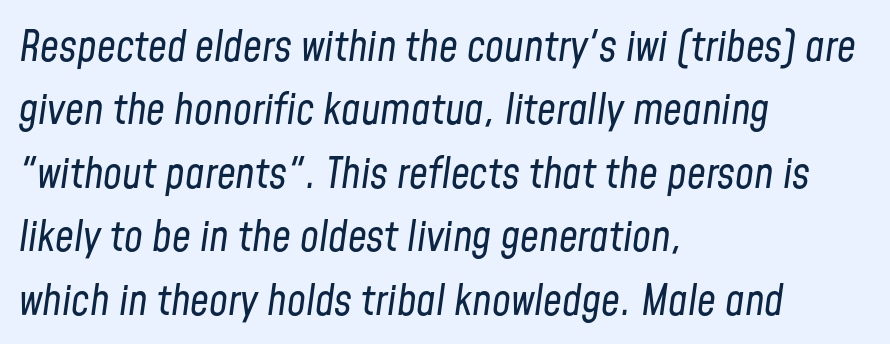
The image shows 42 px regular-weight, condensed type, italic (leaning right); set left-aligned, normal line spacing (1.51x), normal letter spacing, not underlined; low stroke contrast and a medium x-height.
